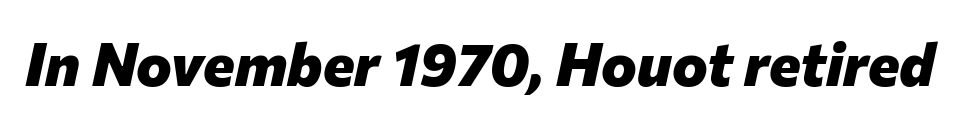
Is the type slanted? Yes — the strokes lean at a clear angle. Compared with an ordinary text face, these strokes are far heavier — a full bold. This sample has the flowing, uneven cadence of proportional lettering. Lines of text with bare space underneath. The line texture is even and compact thanks to regular tracking.
